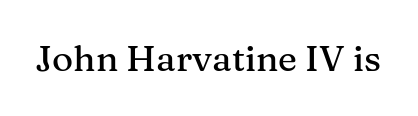
The image shows 36 px serif type, upright; set normal letter spacing, not underlined; medium stroke contrast and a medium x-height.
